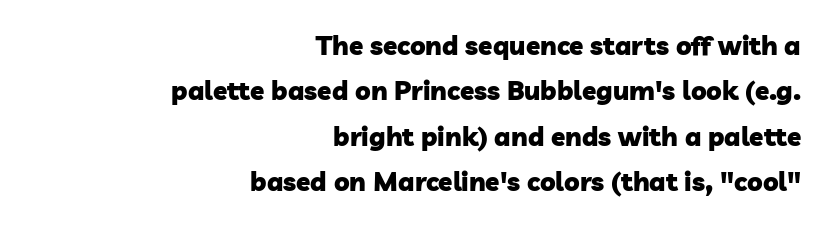
Weight check: bold — yes, fully. Glance below the letters and you will spot only blank space. The ragged edge is on the left, which tells us the setting is flush right. Letter spacing: default.
